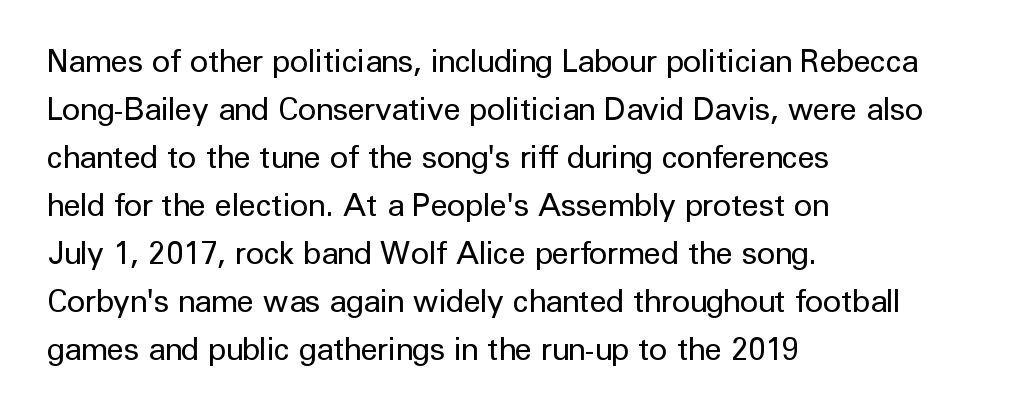
The foot of each line stays bare and open. Heft: none added — not bold. The passage shown is typed in a proportional face where columns would drift. The letters carry no serifs — their stems end cleanly without finishing strokes.
